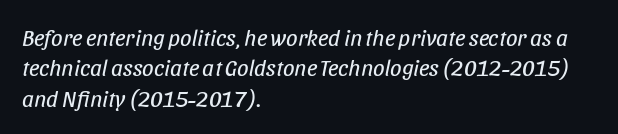
The image shows 23 px text type, italic (leaning right); set left-aligned, normal line spacing (1.32x), normal letter spacing, not underlined.
